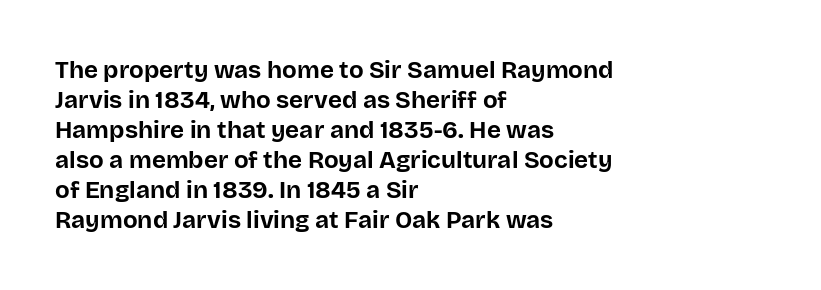
Q: Is the text bold? A: Yes.
Q: Is the text italic (slanted)? A: No, it is upright.
Q: Is the text underlined? A: No.
Q: How is the paragraph aligned? A: Left-aligned.
Q: Is the spacing between letters normal or unusually wide? A: Normal.
Q: Is the spacing between lines tight, normal or loose? A: Normal.
